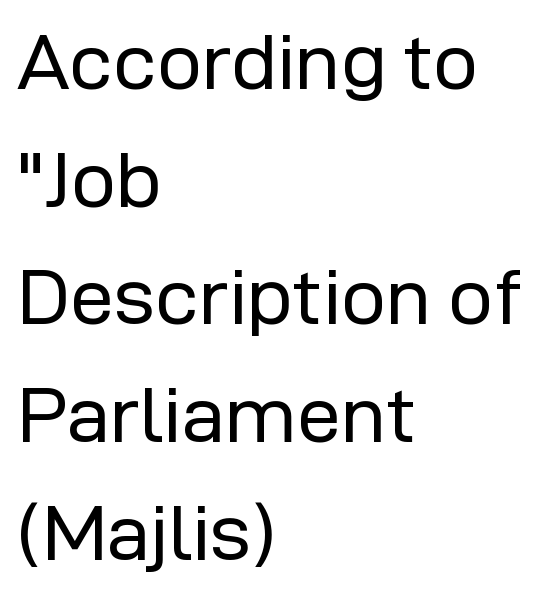
Q: Is the text bold? A: No.
Q: Is the text italic (slanted)? A: No, it is upright.
Q: Is the typeface a serif or a sans-serif typeface? A: Sans-serif.
Q: Is the text underlined? A: No.
Q: How is the paragraph aligned? A: Left-aligned.
Q: Is the spacing between letters normal or unusually wide? A: Normal.
Q: Is the spacing between lines tight, normal or loose? A: Normal.
Q: Width (condensed, normal, or wide)? A: Normal.
Q: Stroke contrast? A: Low.
Q: x-height? A: Medium.
Q: Monospaced? A: No.
